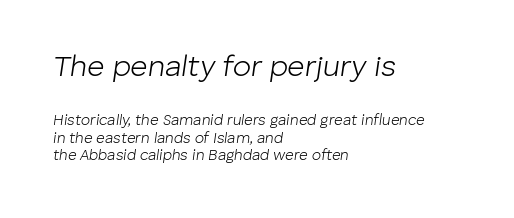
Q: Is the text bold? A: No.
Q: Is the text italic (slanted)? A: Yes, it leans right by about 8 degrees.
Q: Is the text underlined? A: No.
Q: How is the paragraph aligned? A: Left-aligned.
Q: Is the spacing between letters normal or unusually wide? A: Normal.
Q: Which block of text is set in a larger size, the first (top) or the second (bottom)? A: The first (top) one.
Q: Width (condensed, normal, or wide)? A: Normal.
Q: Stroke contrast? A: Low.
Q: x-height? A: Medium.
Q: Monospaced? A: No.
